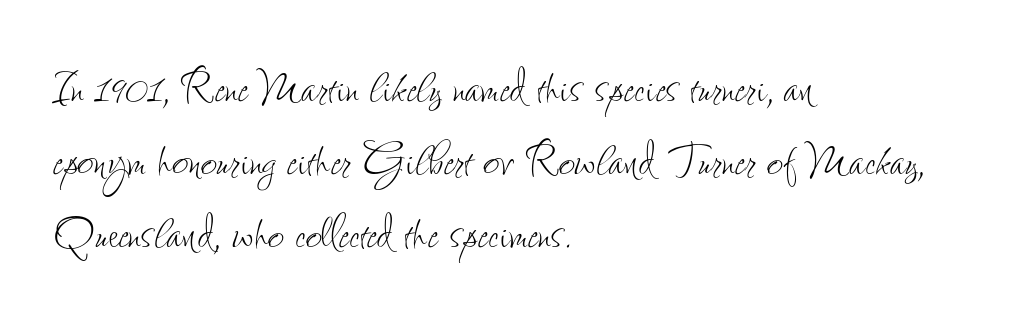
{"bold": "no", "weight": "thin", "width": "condensed", "stroke_contrast": "low", "x_height": "small", "monospaced": "no", "underline": "no", "align": "left", "line_spacing": "normal", "line_spacing_ratio": 1.28, "letter_spacing": "normal", "letter_spacing_em": 0.0, "glyph_px": 57}
